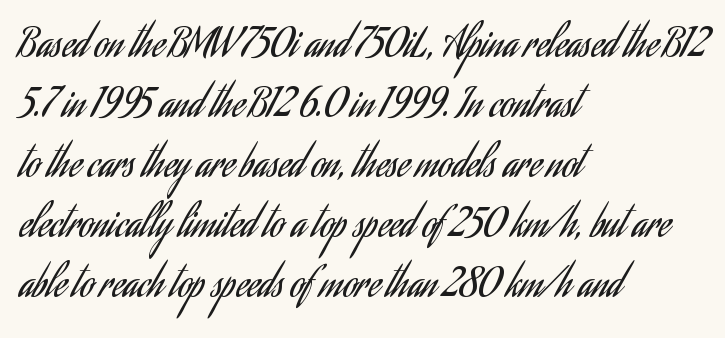
The image shows 39 px regular-weight, condensed sans-serif type; set left-aligned, normal line spacing (1.54x), normal letter spacing, not underlined; low stroke contrast and a small x-height.
